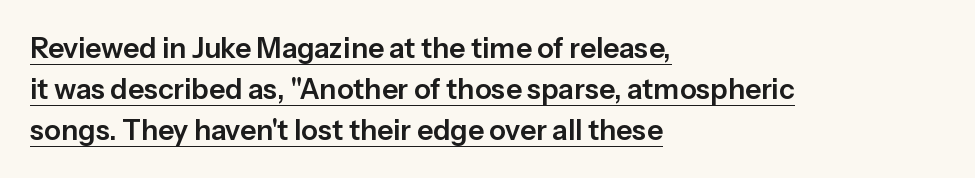
The image shows 28 px sans-serif type, upright; set left-aligned, normal line spacing (1.47x), normal letter spacing, underlined; low stroke contrast and a medium x-height.
